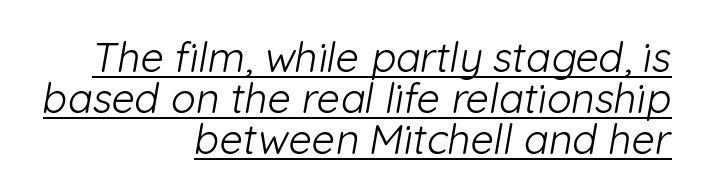
Q: Is the text bold? A: No.
Q: Is the typeface a serif or a sans-serif typeface? A: Sans-serif.
Q: Is the text underlined? A: Yes.
Q: How is the paragraph aligned? A: Right-aligned.
Q: Is the spacing between letters normal or unusually wide? A: Normal.
Q: Is the spacing between lines tight, normal or loose? A: Tight.
Q: Width (condensed, normal, or wide)? A: Normal.
Q: Stroke contrast? A: Low.
Q: x-height? A: Medium.
Q: Monospaced? A: No.
